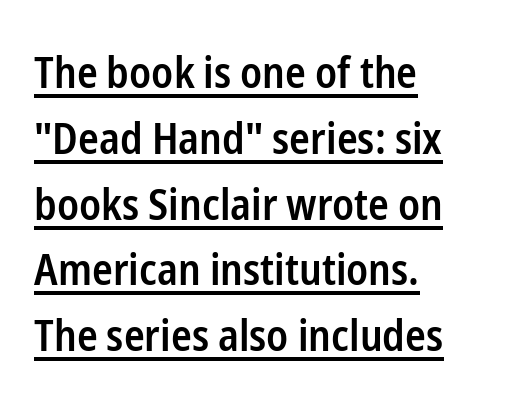
The image shows 43 px semibold, condensed sans-serif type, upright; set left-aligned, normal line spacing (1.53x), normal letter spacing, underlined; low stroke contrast and a medium x-height.
